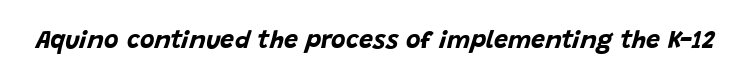
The specimen omits any rule beneath the text block's lines. Short note: letters normally spaced. Thick stems and heavy bowls — unmistakably bold. You can tell it's italic because the verticals aren't actually vertical.
